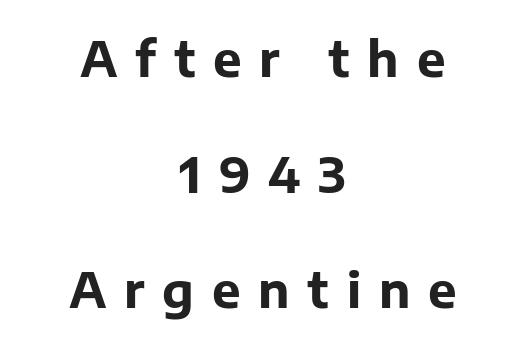
The image shows 48 px bold sans-serif type, upright; set centered, loose line spacing (2.41x), unusually wide letter spacing (+0.37 em), not underlined; low stroke contrast and a medium x-height.
